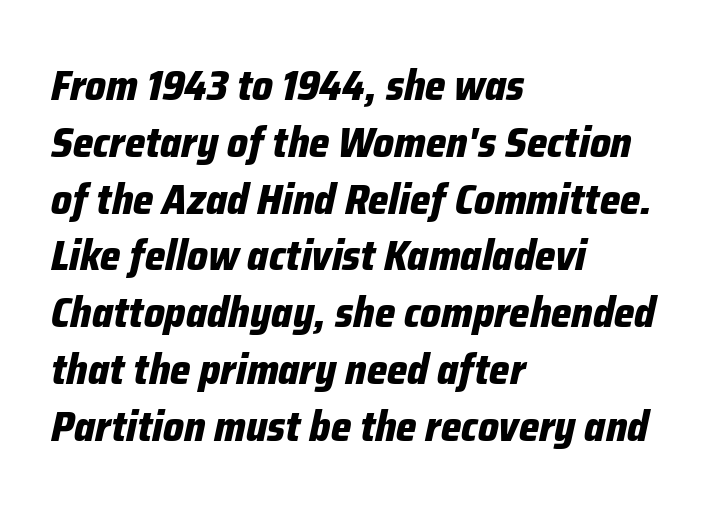
{"italic": "yes", "lean": "right", "slant_degrees": 12, "bold": "yes", "weight": "bold", "width": "condensed", "stroke_contrast": "low", "x_height": "medium", "monospaced": "no", "underline": "no", "align": "left", "line_spacing": "normal", "line_spacing_ratio": 1.32, "letter_spacing": "normal", "letter_spacing_em": 0.0, "glyph_px": 43}
